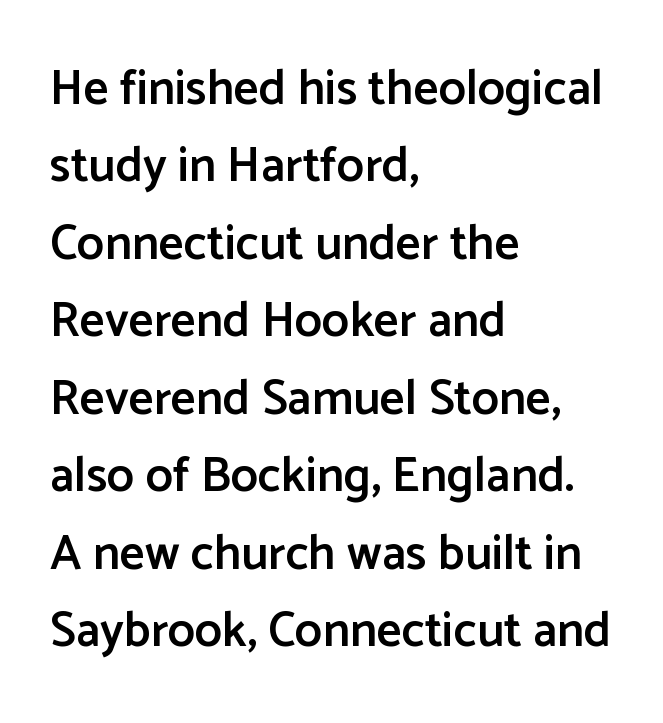
There is no visible air inserted between adjacent glyphs. It's the straight-up-and-down kind of type. Spacing verdict: proportional, widths tailored to each character. This rendering uses left alignment, leaving the right contour irregular. The passage shown is typeset with a sans-serif family.
